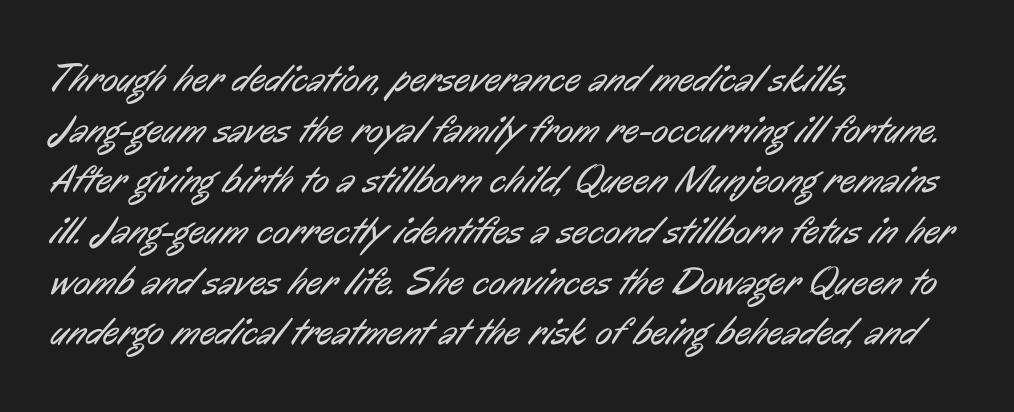
This rendering features lettering with no underline. A classic flush-left, rag-right setting is used for this passage. Heft: none added — not bold. The passage shown is typed in a proportional face where columns would drift. The rendering shows plain stroke endings on the letterforms — a sans-serif design. Normally led — the rows are evenly, conventionally spaced.
